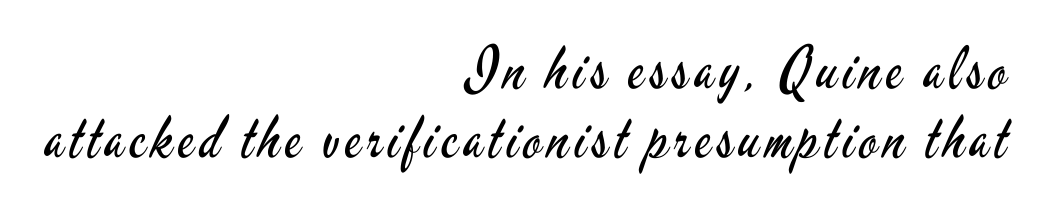
{"serif": "no", "bold": "no", "weight": "regular", "width": "condensed", "stroke_contrast": "low", "x_height": "small", "monospaced": "no", "underline": "no", "align": "right", "line_spacing_ratio": 1.17, "glyph_px": 59}
